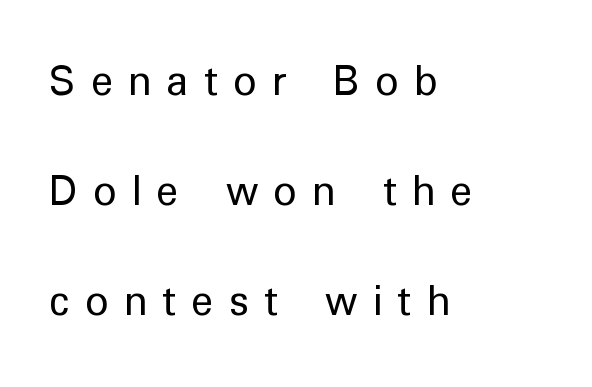
{"serif": "no", "italic": "no", "bold": "no", "weight": "regular", "width": "normal", "stroke_contrast": "low", "x_height": "medium", "monospaced": "no", "underline": "no", "align": "left", "line_spacing": "loose", "line_spacing_ratio": 2.39, "letter_spacing": "wide", "letter_spacing_em": 0.33, "glyph_px": 46}
